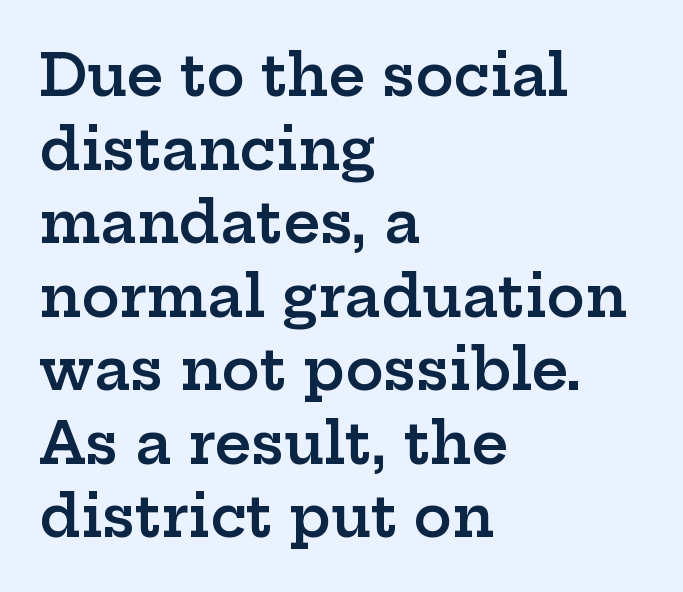
The image shows 57 px semibold, wide serif type, upright; set left-aligned, normal line spacing (1.29x), normal letter spacing, not underlined; low stroke contrast and a medium x-height.
